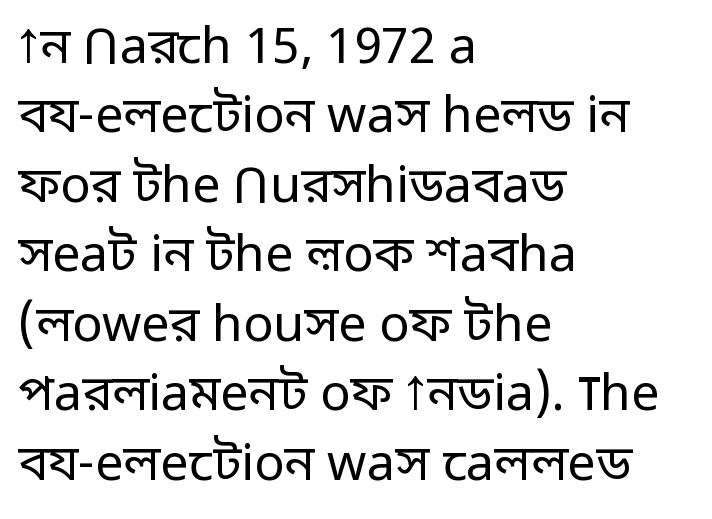
Interline gaps are of average width in this sample. Does the copy run flush right? No — it runs flush left. Think of a printed novel: that variable character pitch is what you see here. Does extra space separate the letters? No, they use regular spacing. Designer's note — italics off, roman on. The string is rendered with underlining switched off.
